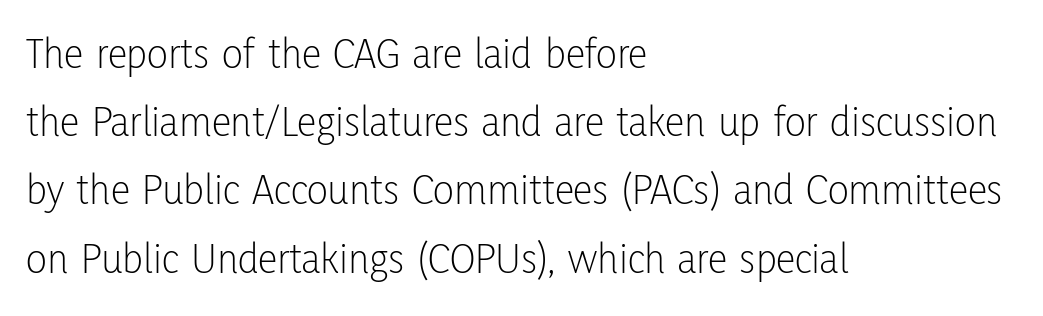
{"serif": "no", "italic": "no", "bold": "no", "weight": "light", "width": "condensed", "stroke_contrast": "low", "x_height": "medium", "monospaced": "no", "underline": "no", "align": "left", "line_spacing": "normal", "line_spacing_ratio": 1.55, "letter_spacing": "normal", "letter_spacing_em": 0.0, "glyph_px": 44}
